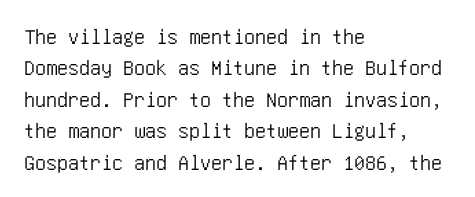
Quick note: underline off. Interline gaps are of average width in this sample. Notice how the stems are strictly vertical — no italics here. How are the letters spaced? Ordinarily, with no added tracking. The lines are quadded left.
